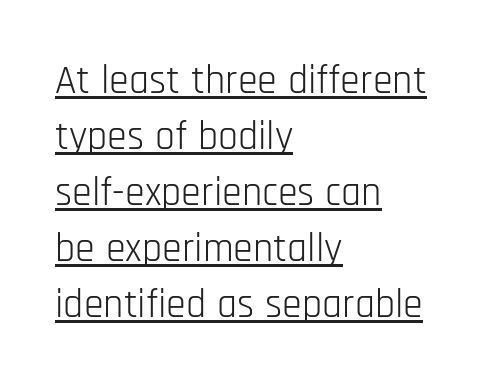
Q: Is the text bold? A: No.
Q: Is the text italic (slanted)? A: No, it is upright.
Q: Is the typeface a serif or a sans-serif typeface? A: Sans-serif.
Q: Is the text underlined? A: Yes.
Q: How is the paragraph aligned? A: Left-aligned.
Q: Is the spacing between letters normal or unusually wide? A: Normal.
Q: Is the spacing between lines tight, normal or loose? A: Normal.
Q: Width (condensed, normal, or wide)? A: Condensed.
Q: Stroke contrast? A: Low.
Q: x-height? A: Large.
Q: Monospaced? A: No.
